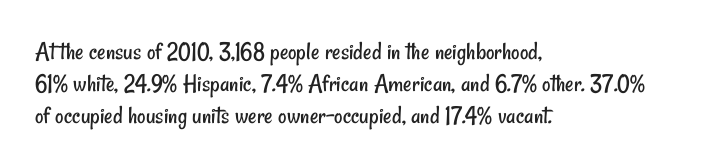
The ragged edge is on the right, which tells us the setting is flush left. Nobody touched the tracking dial on this one. The string is rendered with underlining switched off. The weight tops out at a normal text grade.
